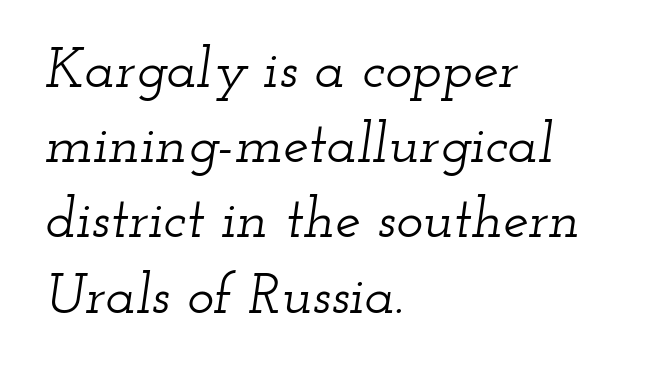
Note the varied advance widths — an 'i' is clearly narrower than an 'm'. Nobody touched the tracking dial on this one. Leftover space on each line is placed entirely after the last word. Baseline-to-baseline distance is the conventional proportion of letter height.
